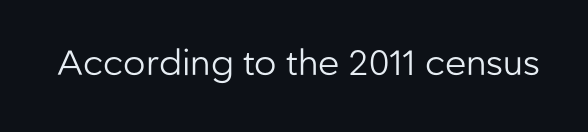
The image shows 35 px regular-weight sans-serif type, upright; set normal letter spacing, not underlined; low stroke contrast and a medium x-height.
